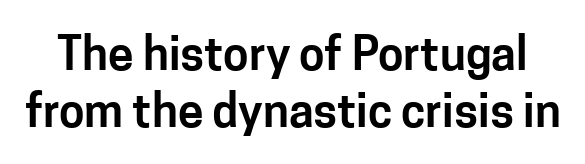
Do the characters align in a grid? No, the font is proportional. This sample uses an upright cut, with every glyph sitting square on the baseline. These lines are composed in type without serifs. The space directly below the letters is spotless. What stands out about the letter spacing? Nothing — it is the standard amount.
